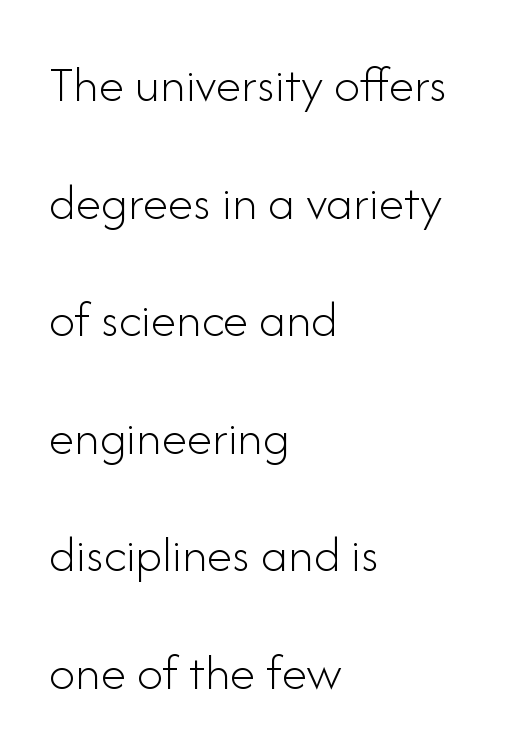
The image shows 52 px light sans-serif type, upright; set left-aligned, loose line spacing (2.26x), normal letter spacing, not underlined; low stroke contrast and a small x-height.
